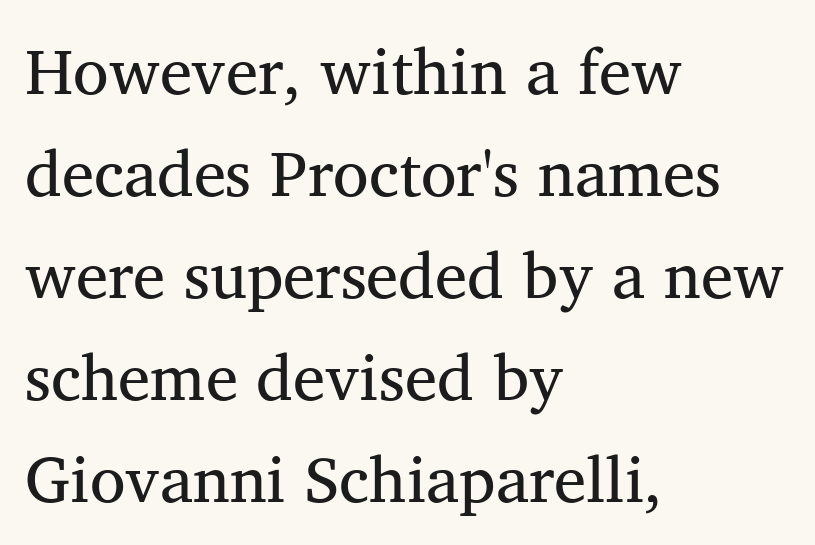
Students, note that the glyphs here touch the page at normal intervals. The string is rendered with underlining switched off. The rag falls on the right side of this text block. Evenly set lines give the paragraph a standard silhouette.
